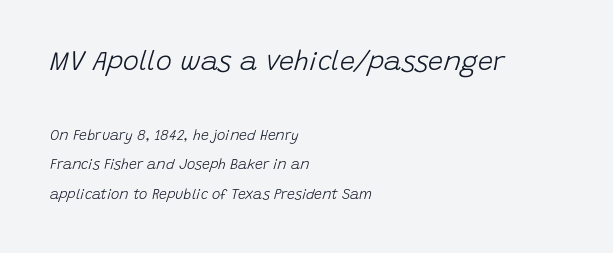
Leftover space on each line is placed entirely after the last word. If you squint, the top block still reads clearly — it's the larger of the two. Nobody drew a line under any word here. The font's italic variant was chosen for this text. The vertical gap from one line to the next is large. No letter is thick-stroked: the sample isn't bold.
